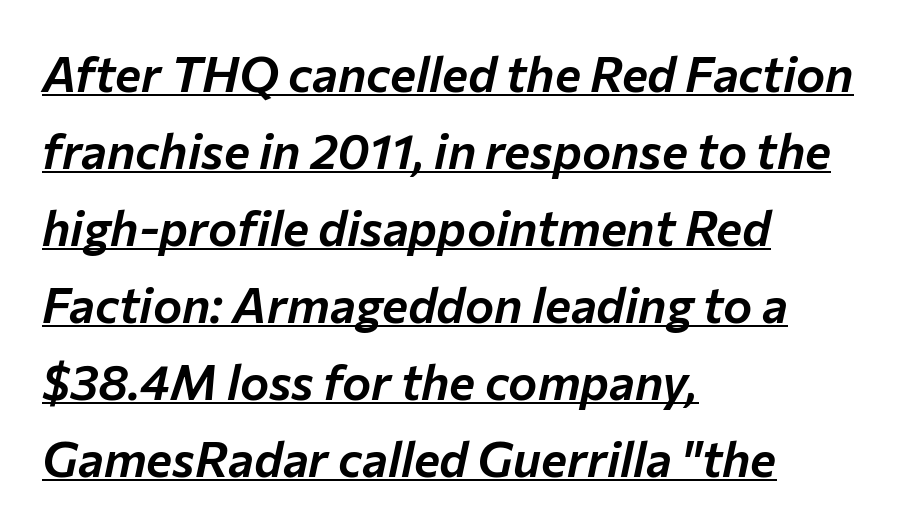
The face used here appears with an underline applied. In CSS terms this would be text-align: left. The font's italic variant was chosen for this text. The leading is moderate, giving the passage an even texture.
